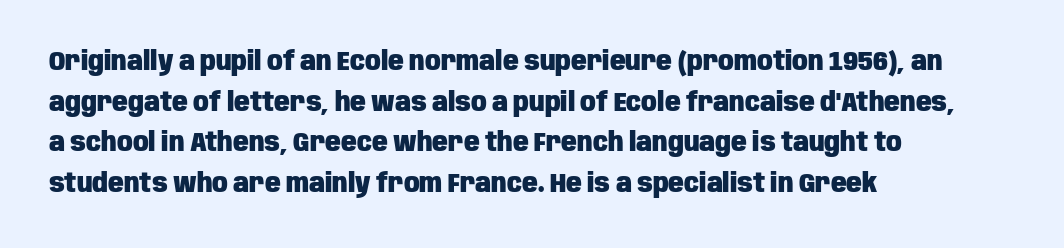
{"italic": "no", "bold": "yes", "underline": "no", "align": "left", "line_spacing": "normal", "line_spacing_ratio": 1.56, "letter_spacing": "normal", "letter_spacing_em": 0.0, "glyph_px": 26}
